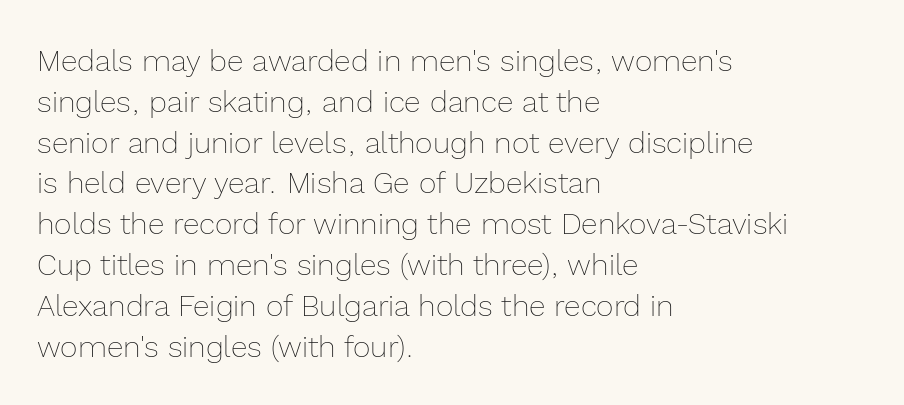
This sample uses plain, unmodified letter spacing. All the whitespace from short lines collects on the right. Varying glyph widths throughout — classic text-font behaviour. The weight tops out at a normal text grade. Compared with typical paragraphs, the rows here are spaced about the same. Any mark beneath the type? The region is blank.
